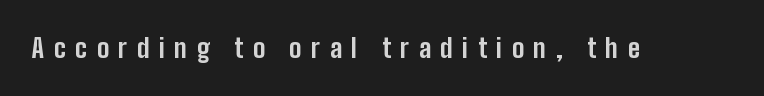
Any mark beneath the type? The region is blank. Look at the tracking — it's clearly loosened, letters drifting apart. A roman cut, with each character standing at attention. Its strokes are broad and dark, the hallmark of bold type.
